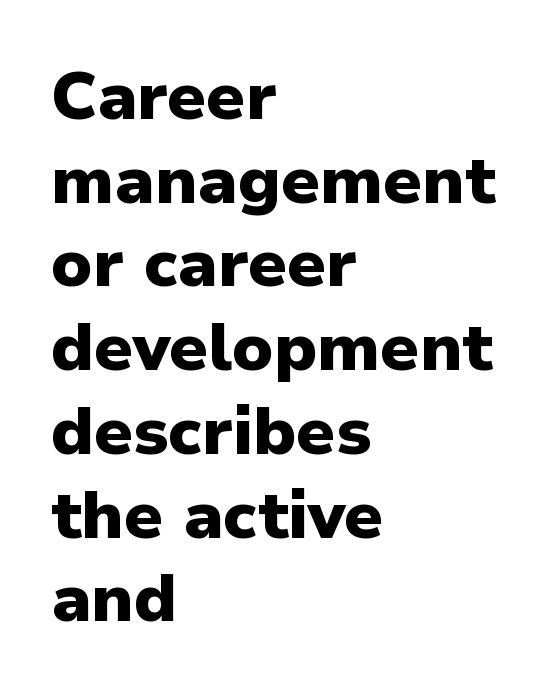
The image shows 67 px heavy sans-serif type, upright; set left-aligned, normal line spacing (1.25x), normal letter spacing, not underlined; low stroke contrast and a medium x-height.
